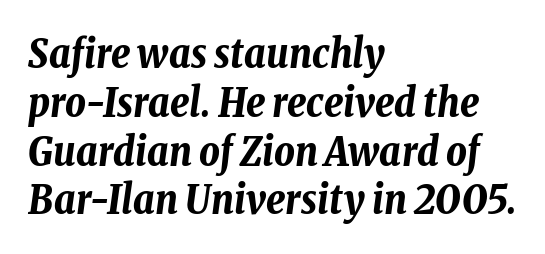
{"italic": "yes", "lean": "right", "slant_degrees": 8, "bold": "yes", "weight": "bold", "width": "condensed", "stroke_contrast": "low", "x_height": "medium", "monospaced": "no", "underline": "no", "align": "left", "line_spacing_ratio": 1.22, "letter_spacing": "normal", "letter_spacing_em": 0.0, "glyph_px": 40}
